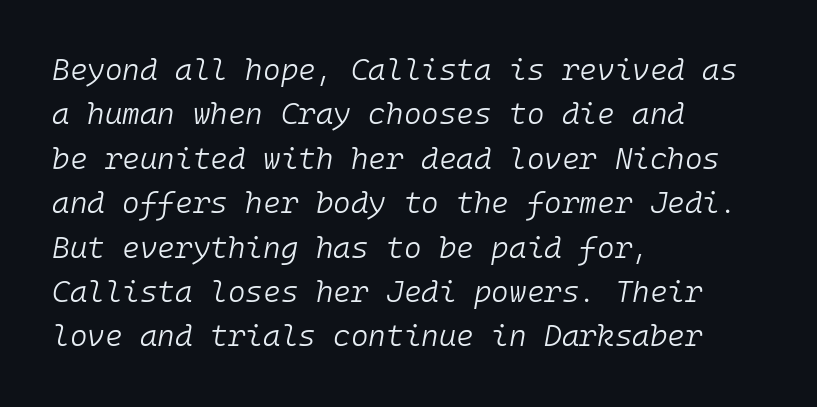
Compared with typical body copy, the letter spacing here is the same. Any mark beneath the type? The region is blank. Vertically, the passage feels balanced, rows spaced as you'd expect. Designer's note — italics engaged.
